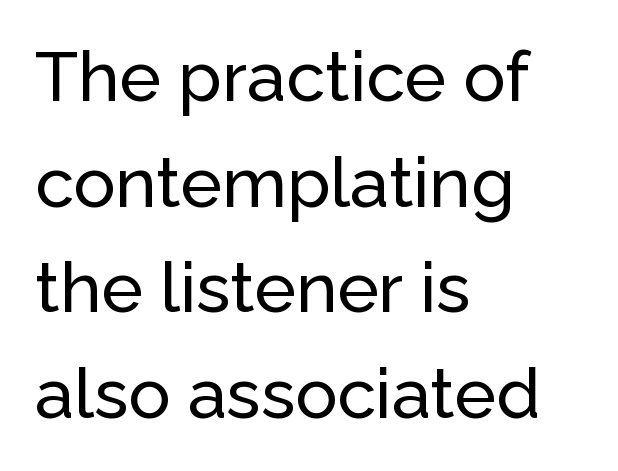
The image shows 70 px sans-serif type, upright; set left-aligned, normal line spacing (1.51x), normal letter spacing, not underlined; low stroke contrast and a medium x-height.
